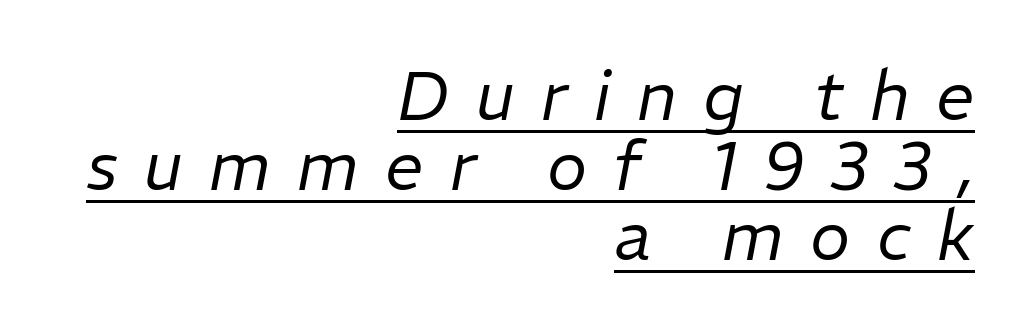
You could not count columns in this text — the font is proportionally spaced. Short note: letters widely spaced. Heft: none added — not bold. Right-aligned paragraph, ragged on the left. Whoever set this chose condensed vertical rhythm over breathing room.
